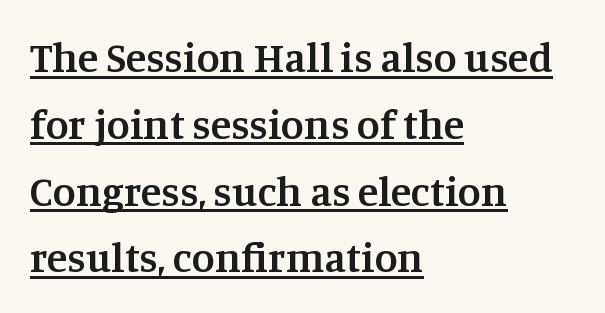
{"serif": "yes", "italic": "no", "bold": "semi", "weight": "semibold", "width": "normal", "stroke_contrast": "medium", "x_height": "large", "monospaced": "no", "underline": "yes", "align": "left", "line_spacing": "normal", "line_spacing_ratio": 1.59, "letter_spacing": "normal", "letter_spacing_em": 0.0, "glyph_px": 42}
